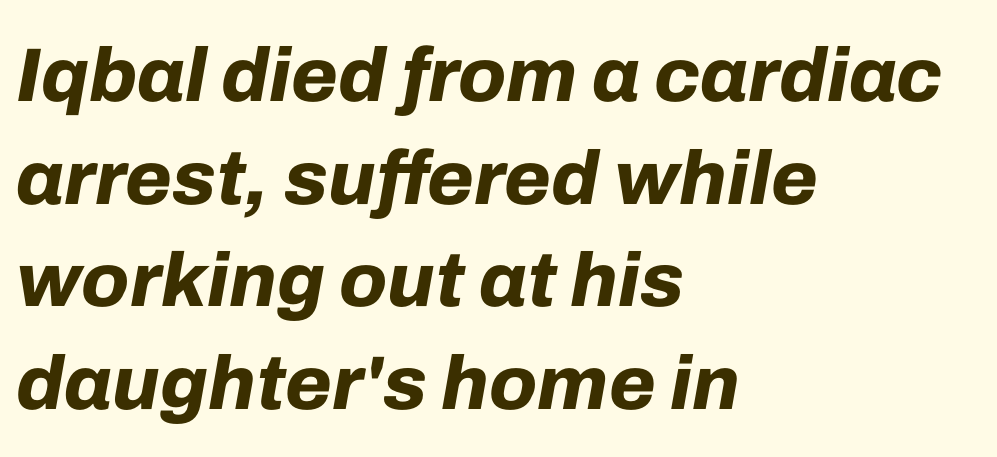
Q: Is the text bold? A: Yes.
Q: Is the text italic (slanted)? A: Yes, it leans right by about 10 degrees.
Q: Is the text underlined? A: No.
Q: How is the paragraph aligned? A: Left-aligned.
Q: Is the spacing between letters normal or unusually wide? A: Normal.
Q: Is the spacing between lines tight, normal or loose? A: Normal.
Q: Width (condensed, normal, or wide)? A: Normal.
Q: Stroke contrast? A: Low.
Q: x-height? A: Medium.
Q: Monospaced? A: No.
